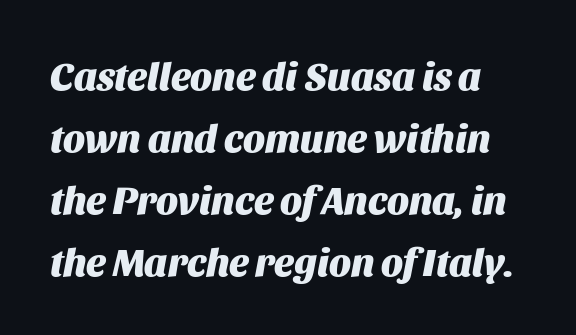
{"italic": "yes", "lean": "right", "slant_degrees": 11, "bold": "yes", "weight": "heavy", "width": "normal", "stroke_contrast": "medium", "x_height": "large", "monospaced": "no", "underline": "no", "line_spacing": "normal", "line_spacing_ratio": 1.59, "letter_spacing": "normal", "letter_spacing_em": 0.0, "glyph_px": 39}
